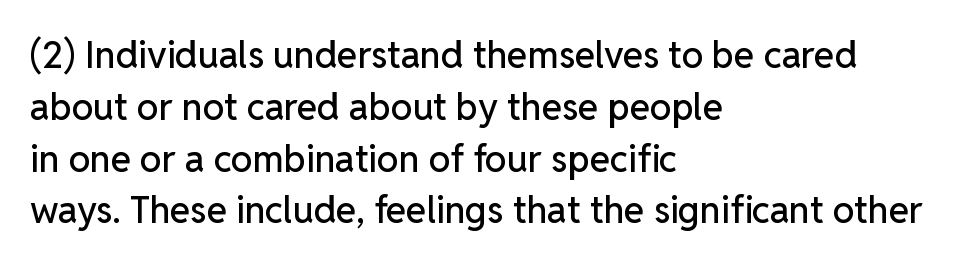
The image shows 37 px sans-serif type, upright; set left-aligned, normal line spacing (1.4x), normal letter spacing, not underlined; low stroke contrast and a medium x-height.
